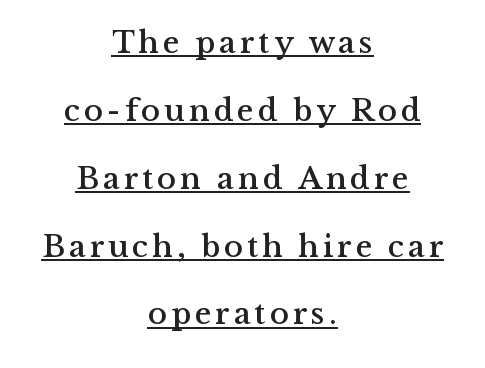
Q: Is the text italic (slanted)? A: No, it is upright.
Q: Is the typeface a serif or a sans-serif typeface? A: Serif.
Q: Is the text underlined? A: Yes.
Q: How is the paragraph aligned? A: Centered.
Q: Is the spacing between lines tight, normal or loose? A: Loose.
Q: Width (condensed, normal, or wide)? A: Normal.
Q: Stroke contrast? A: Medium.
Q: x-height? A: Medium.
Q: Monospaced? A: No.
